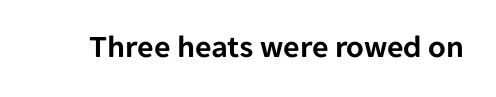
Rendered with straight, roman letterforms. You could not count columns in this text — the font is proportionally spaced. Rule under the text: the space is simply empty. The letters carry no serifs — their stems end cleanly without finishing strokes. This sample uses plain, unmodified letter spacing.
